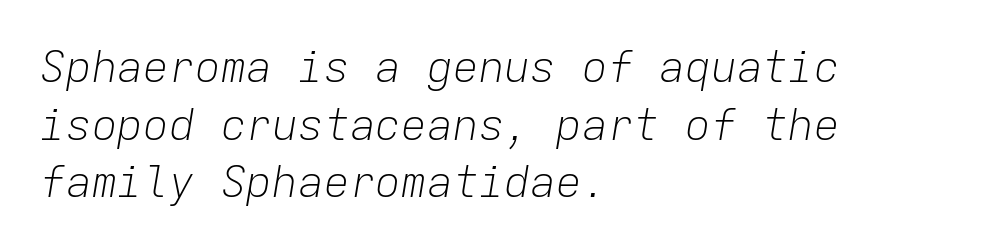
These lines were composed using italics. Bare-footed words on every line. A student would call this left alignment; a typographer would say flush left, rag right. Note the uniform advance width — an 'i' takes as much space as an 'm'.
